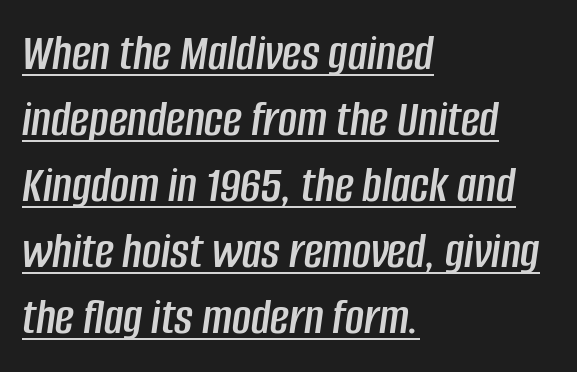
The specimen reads as italic at a glance. Varying glyph widths throughout — classic text-font behaviour. The letters sit at their default tracking, neither squeezed nor spread. The typesetter chose a ragged-right arrangement here. Regarding leading, the lines here are spaced in the standard way.
